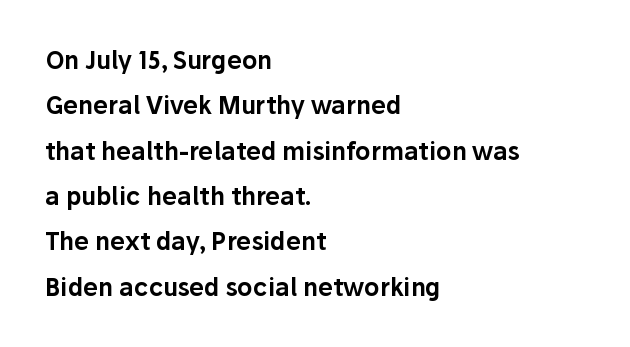
Here the glyphs are tracked normally, forming tight word shapes. You can tell it's not italic because the verticals are truly vertical. The strip under each line holds only bare page. Does the copy run flush right? No — it runs flush left.
